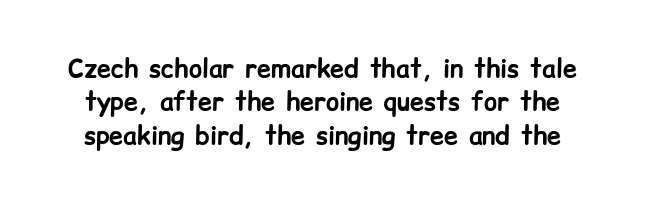
These lines carry a lot of weight — the face is fully bold. Lines of text with bare space underneath. Does the lettering tilt? It doesn't — this is upright. The rendering uses a moderate line-height, typical for paragraphs. Characters follow at the spacing the type designer built in.
